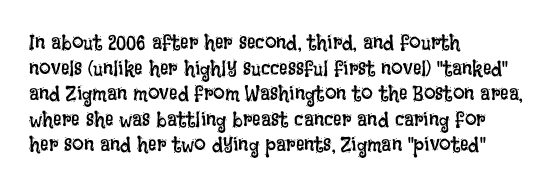
Does extra space separate the letters? No, they use regular spacing. The passage is arranged the way most books set body copy — flush left. The area under the type is left untouched. The face looks like a standard text weight, possibly lighter. Notice how the stems are strictly vertical — no italics here.
